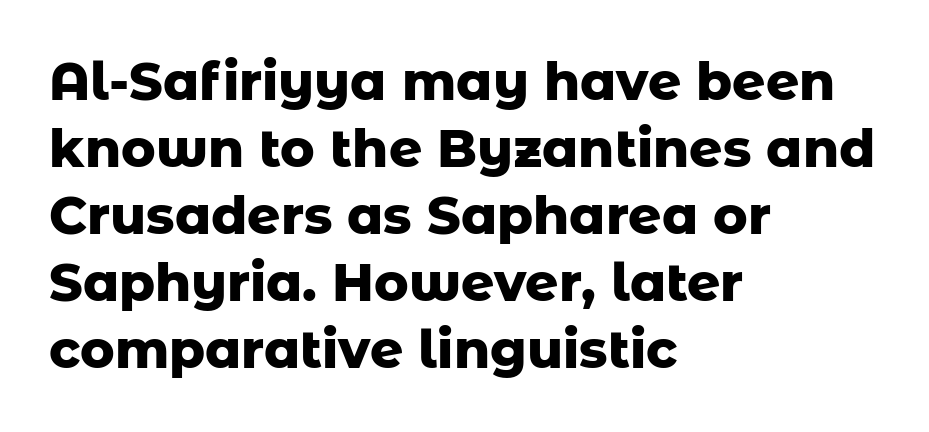
{"serif": "no", "italic": "no", "bold": "yes", "weight": "heavy", "width": "normal", "stroke_contrast": "low", "x_height": "medium", "monospaced": "no", "underline": "no", "align": "left", "line_spacing": "normal", "line_spacing_ratio": 1.29, "letter_spacing": "normal", "letter_spacing_em": 0.0, "glyph_px": 52}
